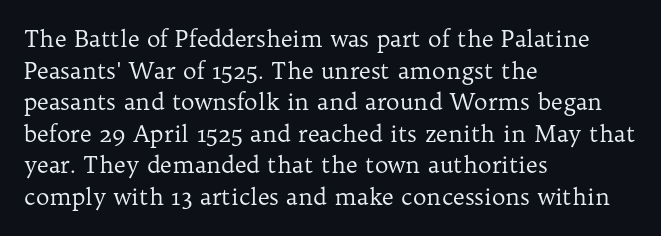
Q: Is the text bold? A: No.
Q: Is the text italic (slanted)? A: No, it is upright.
Q: Is the text underlined? A: No.
Q: How is the paragraph aligned? A: Left-aligned.
Q: Is the spacing between letters normal or unusually wide? A: Normal.
Q: Is the spacing between lines tight, normal or loose? A: Normal.
